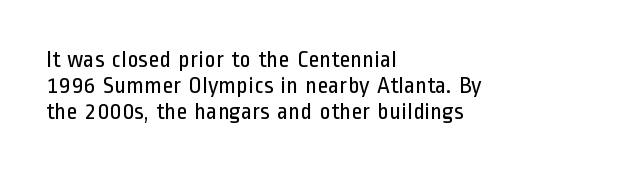
Q: Is the text bold? A: No.
Q: Is the text italic (slanted)? A: No, it is upright.
Q: Is the text underlined? A: No.
Q: How is the paragraph aligned? A: Left-aligned.
Q: Is the spacing between letters normal or unusually wide? A: Normal.
Q: Is the spacing between lines tight, normal or loose? A: Tight.
